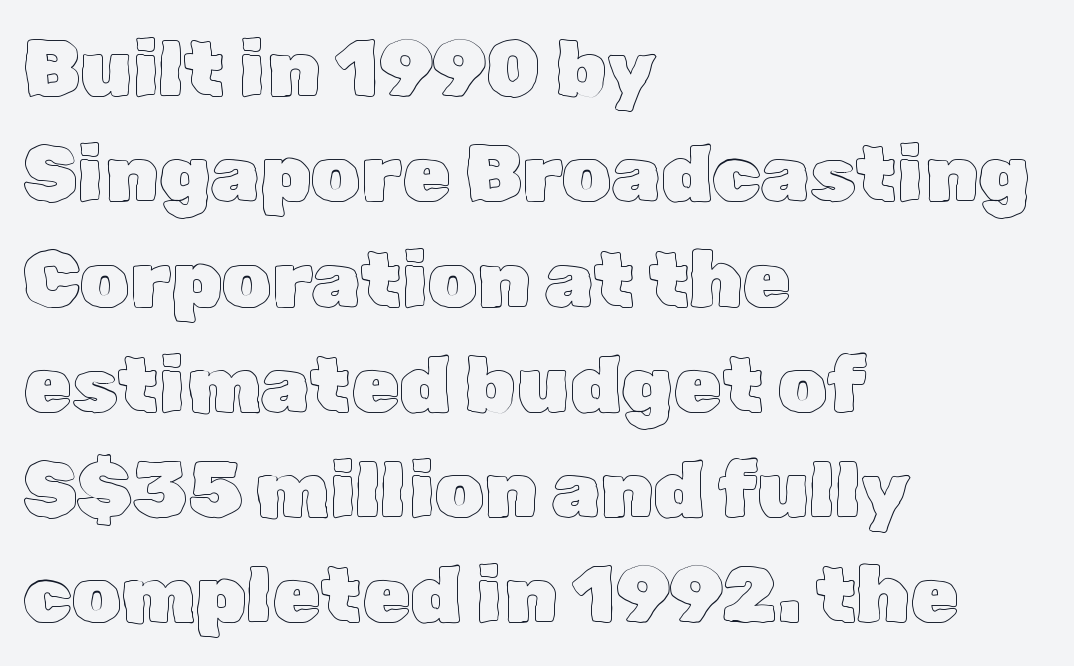
Q: Is the text italic (slanted)? A: No, it is upright.
Q: Is the text underlined? A: No.
Q: How is the paragraph aligned? A: Left-aligned.
Q: Is the spacing between letters normal or unusually wide? A: Normal.
Q: Is the spacing between lines tight, normal or loose? A: Normal.
Q: Width (condensed, normal, or wide)? A: Normal.
Q: x-height? A: Medium.
Q: Monospaced? A: No.
